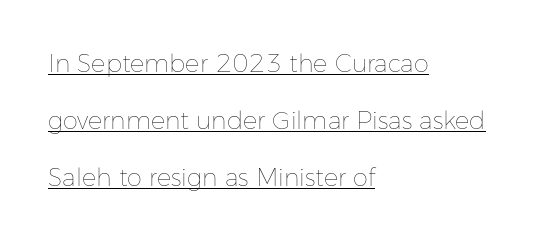
A continuous stroke trails under the words, as in a hyperlink. Compared with typical paragraphs, the rows here are farther apart. Horizontally, the lines are justified to the leading edge only. This sample uses plain, unmodified letter spacing.
